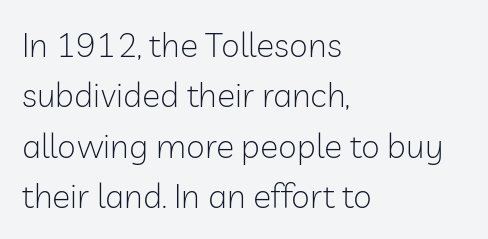
The area under the type is left untouched. Are there feet on the stems? There aren't — it's a sans. The lines in this sample share a left origin and differ only in where they stop. Vertically, the passage feels balanced, rows spaced as you'd expect.
